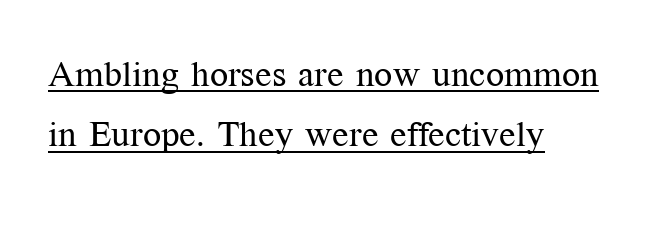
Q: Is the text bold? A: No.
Q: Is the text italic (slanted)? A: No, it is upright.
Q: Is the typeface a serif or a sans-serif typeface? A: Serif.
Q: Is the text underlined? A: Yes.
Q: How is the paragraph aligned? A: Left-aligned.
Q: Is the spacing between letters normal or unusually wide? A: Normal.
Q: Is the spacing between lines tight, normal or loose? A: Normal.
Q: Width (condensed, normal, or wide)? A: Normal.
Q: Stroke contrast? A: Medium.
Q: x-height? A: Medium.
Q: Monospaced? A: No.
